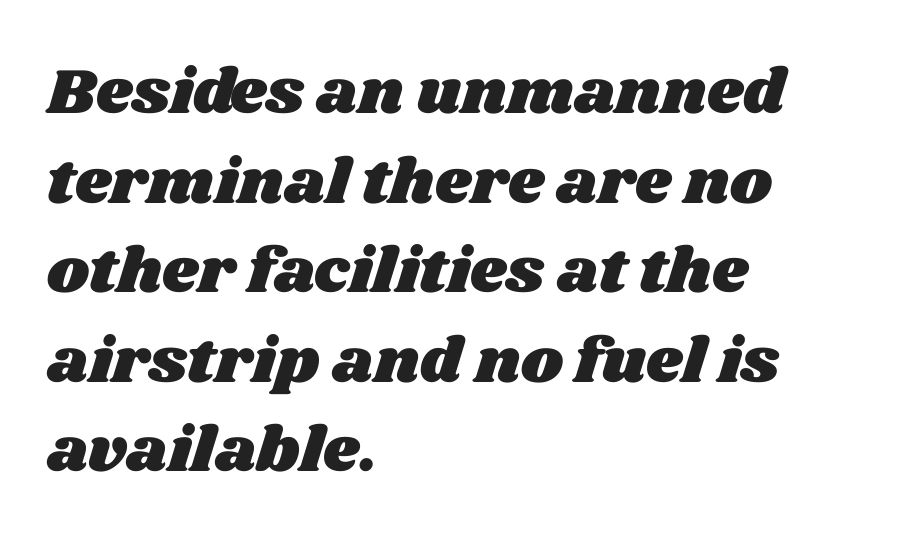
{"width": "wide", "stroke_contrast": "medium", "x_height": "large", "monospaced": "no", "underline": "no", "align": "left", "line_spacing": "normal", "line_spacing_ratio": 1.4, "letter_spacing": "normal", "letter_spacing_em": 0.0, "glyph_px": 64}
